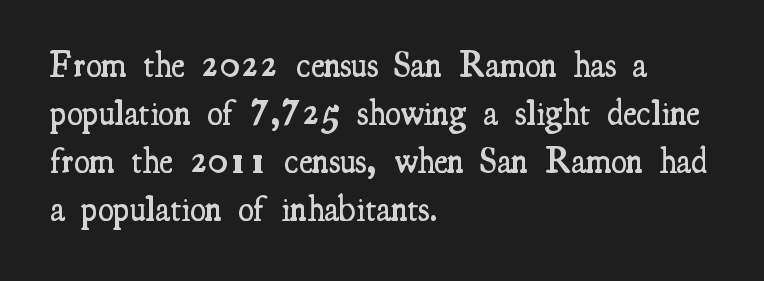
{"serif": "yes", "italic": "no", "bold": "semi", "weight": "semibold", "width": "condensed", "stroke_contrast": "medium", "x_height": "small", "monospaced": "no", "underline": "no", "align": "left", "line_spacing": "normal", "line_spacing_ratio": 1.33, "letter_spacing": "normal", "letter_spacing_em": 0.0, "glyph_px": 36}
